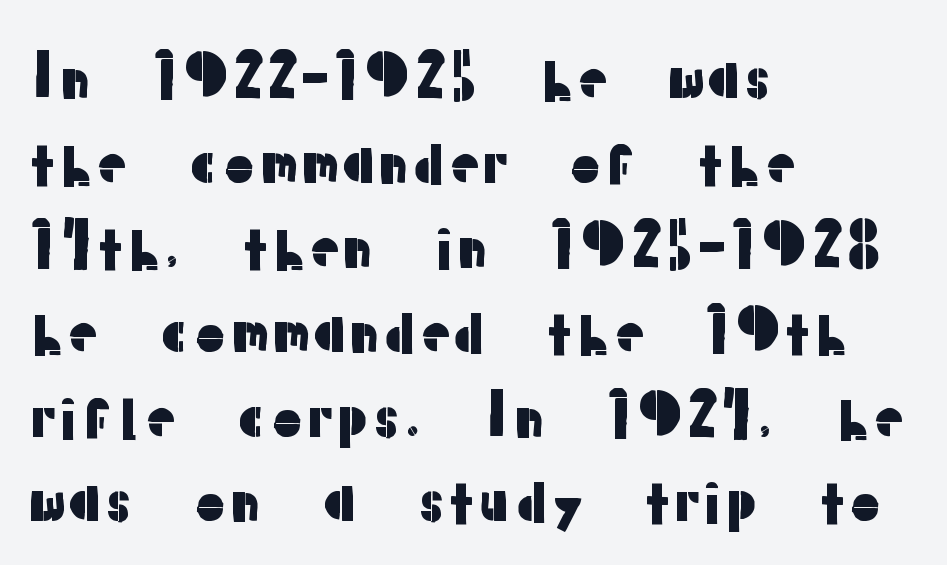
{"serif": "no", "italic": "no", "width": "normal", "stroke_contrast": "low", "x_height": "medium", "monospaced": "no", "underline": "no", "align": "left", "line_spacing": "normal", "line_spacing_ratio": 1.46, "letter_spacing": "normal", "letter_spacing_em": 0.0, "glyph_px": 58}
